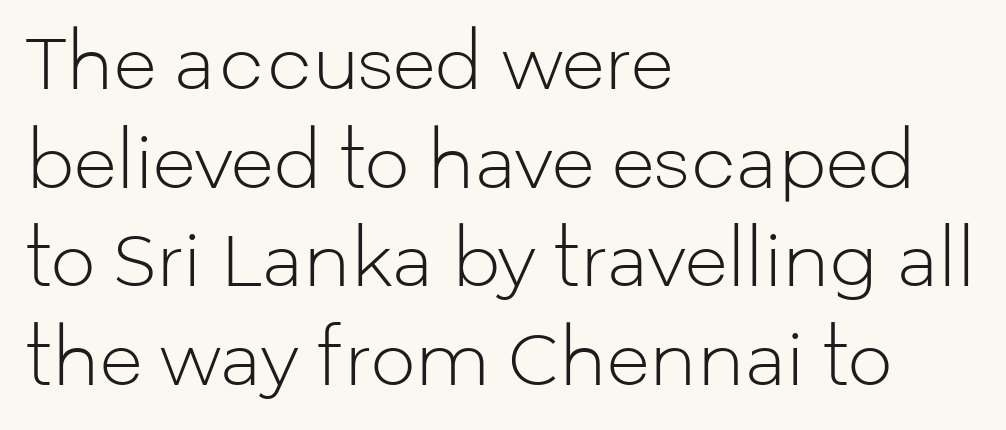
No italicization has been applied; the sample stays upright. Interline gaps are of average width in this sample. These lines are composed in type without serifs. The area under the type is left untouched. Is the letter spacing exaggerated? No — it looks like the ordinary default. Horizontally, the lines are justified to the leading edge only.
